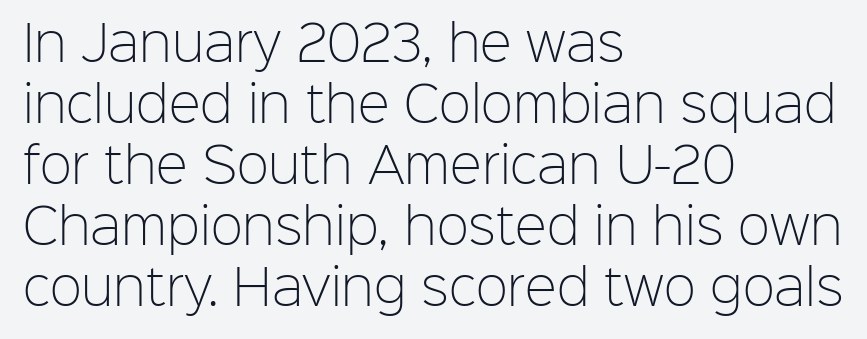
{"serif": "no", "italic": "no", "bold": "no", "weight": "light", "width": "normal", "stroke_contrast": "low", "x_height": "medium", "monospaced": "no", "underline": "no", "align": "left", "line_spacing": "normal", "line_spacing_ratio": 1.27, "letter_spacing": "normal", "letter_spacing_em": 0.0, "glyph_px": 48}
